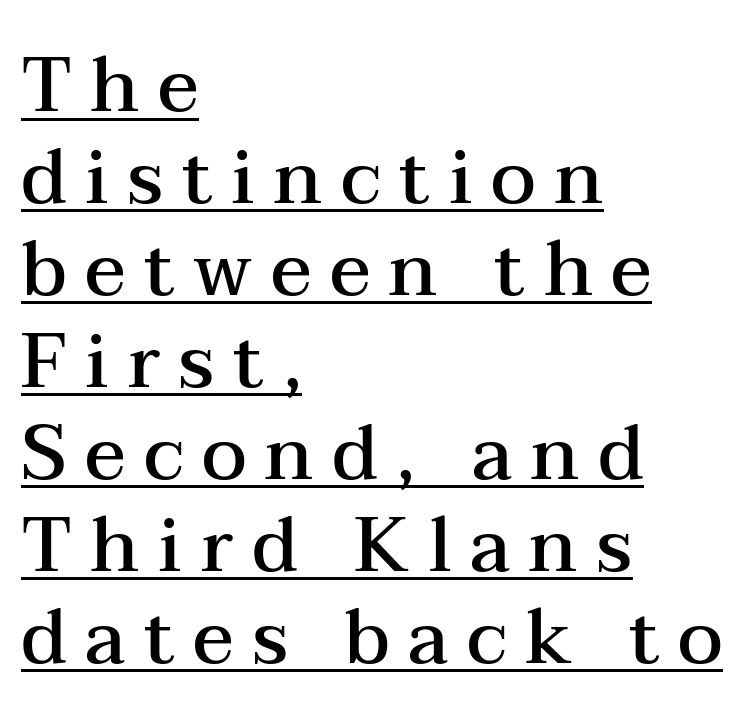
Q: Is the text bold? A: Semi-bold.
Q: Is the text italic (slanted)? A: No, it is upright.
Q: Is the typeface a serif or a sans-serif typeface? A: Serif.
Q: Is the text underlined? A: Yes.
Q: How is the paragraph aligned? A: Left-aligned.
Q: Is the spacing between letters normal or unusually wide? A: Unusually wide.
Q: Width (condensed, normal, or wide)? A: Wide.
Q: Stroke contrast? A: Medium.
Q: x-height? A: Medium.
Q: Monospaced? A: No.
